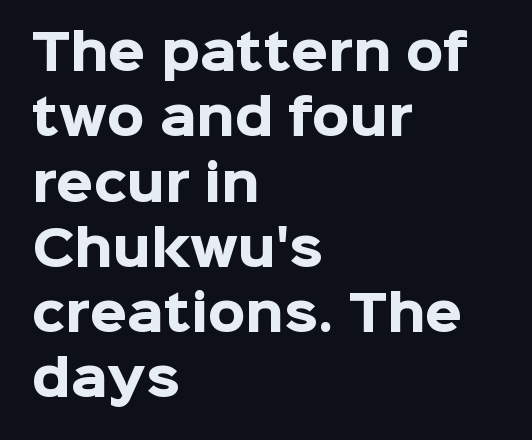
The horizontal fit of the characters is conventional and even. These words are printed bold, with thick strokes throughout. All the whitespace from short lines collects on the right. Look at the bottom of the vertical strokes: they stop flat, with no serifs. Each row of text sits above clean, open space. The lines sit at an ordinary, default distance from one another.
